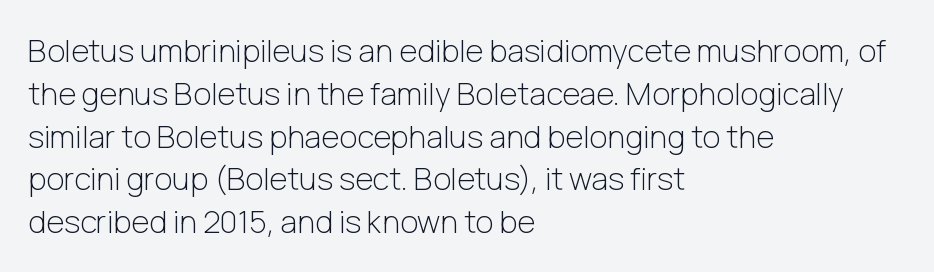
{"serif": "no", "italic": "no", "bold": "no", "weight": "light", "width": "normal", "stroke_contrast": "low", "x_height": "medium", "monospaced": "no", "underline": "no", "align": "left", "line_spacing": "normal", "line_spacing_ratio": 1.38, "letter_spacing": "normal", "letter_spacing_em": 0.0, "glyph_px": 31}
